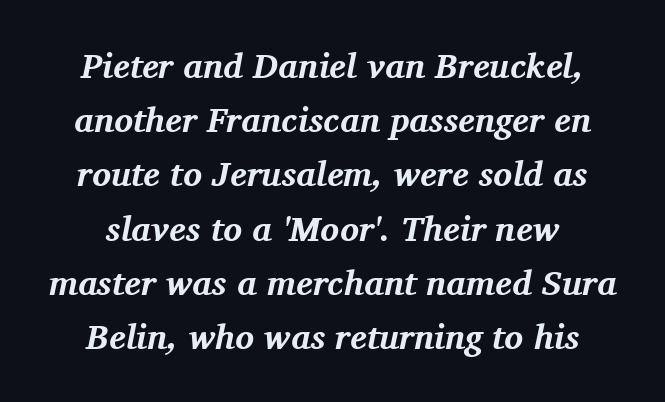
Q: Is the text bold? A: Yes.
Q: Is the text italic (slanted)? A: Yes, it leans right by about 11 degrees.
Q: Is the typeface a serif or a sans-serif typeface? A: Serif.
Q: Is the text underlined? A: No.
Q: How is the paragraph aligned? A: Centered.
Q: Is the spacing between letters normal or unusually wide? A: Normal.
Q: Is the spacing between lines tight, normal or loose? A: Normal.
Q: Width (condensed, normal, or wide)? A: Normal.
Q: Stroke contrast? A: Medium.
Q: x-height? A: Medium.
Q: Monospaced? A: No.
